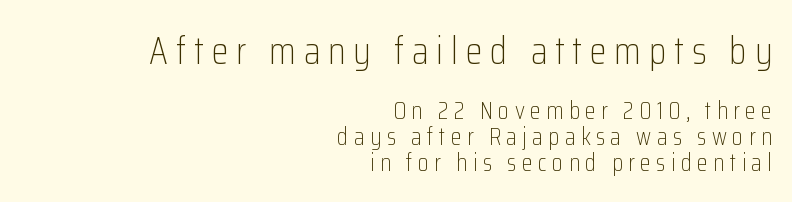
{"serif": "no", "italic": "no", "bold": "no", "weight": "light", "width": "condensed", "stroke_contrast": "low", "x_height": "medium", "monospaced": "no", "underline": "no", "align": "right", "line_spacing": "tight", "line_spacing_ratio": 1.04, "letter_spacing": "wide", "letter_spacing_em": 0.21, "larger_block": "first", "size_ratio": 1.52, "glyph_px": 38}
